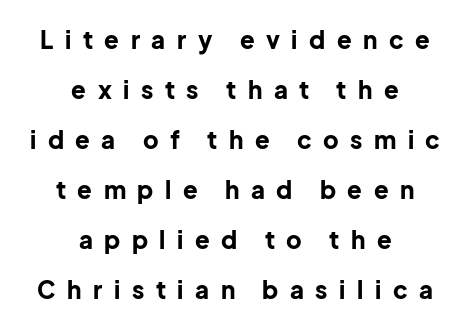
You'd pick this weight for a headline — it's a proper bold. If you measured baseline to baseline, you'd find a long distance. The zone under the glyphs is completely vacant. Loose tracking; the words dissolve into strings of separated letters.
